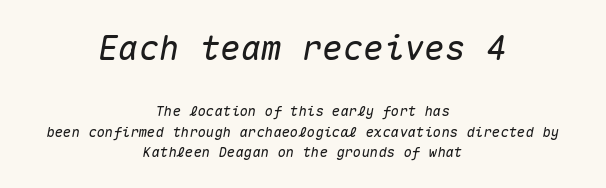
The image shows 34 px text type, italic (leaning right), monospaced; set centered, normal line spacing (1.45x), normal letter spacing, not underlined; the first (top) block is 2.43x larger; medium stroke contrast and a medium x-height.
